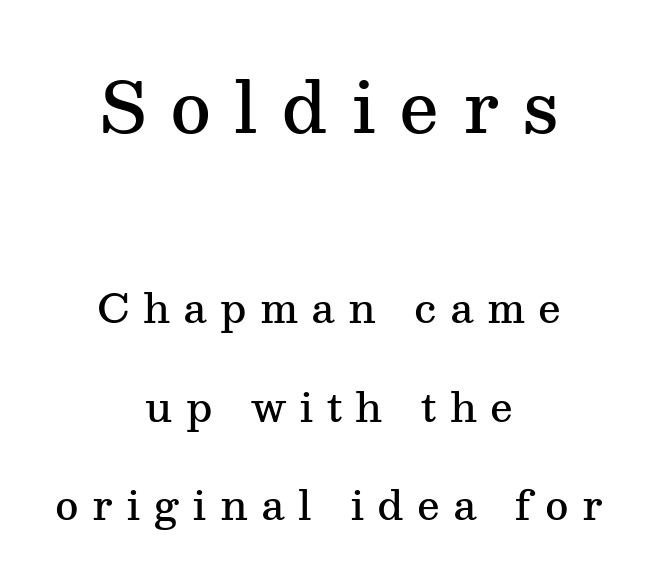
{"serif": "yes", "italic": "no", "bold": "semi", "weight": "semibold", "width": "normal", "stroke_contrast": "medium", "x_height": "medium", "monospaced": "no", "underline": "no", "align": "center", "line_spacing": "loose", "line_spacing_ratio": 2.46, "letter_spacing": "wide", "letter_spacing_em": 0.33, "larger_block": "first", "size_ratio": 1.75, "glyph_px": 70}
